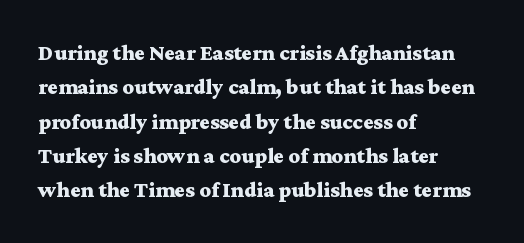
Upright lettering throughout. Just letters on the line, the space beneath them empty. The vertical gap from one line to the next is medium. Strong, thick strokes mark this as bold type. Short and long lines alike share a common starting point at left.
